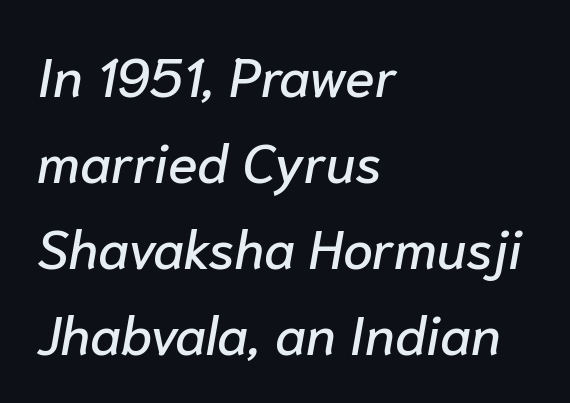
The passage shown is typed in a proportional face where columns would drift. Caption: multi-line text, flush left, ragged right. The glyphs look as if they've been sheared to an angle. This block has exactly the height ordinary leading produces.
